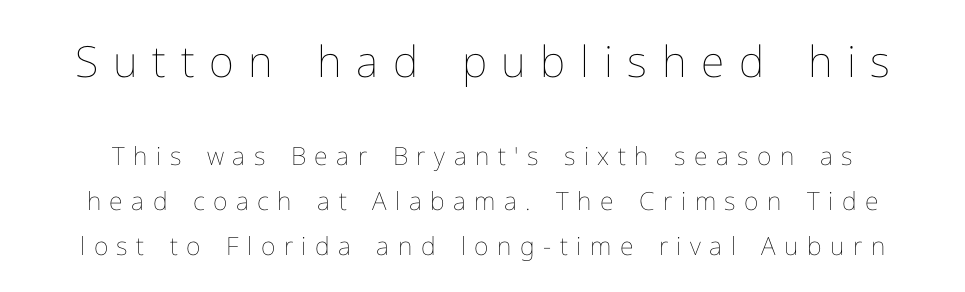
Q: Is the text bold? A: No.
Q: Is the text italic (slanted)? A: No, it is upright.
Q: Is the text underlined? A: No.
Q: Is the spacing between letters normal or unusually wide? A: Unusually wide.
Q: Which block of text is set in a larger size, the first (top) or the second (bottom)? A: The first (top) one.
Q: Width (condensed, normal, or wide)? A: Normal.
Q: Stroke contrast? A: Low.
Q: x-height? A: Medium.
Q: Monospaced? A: No.
